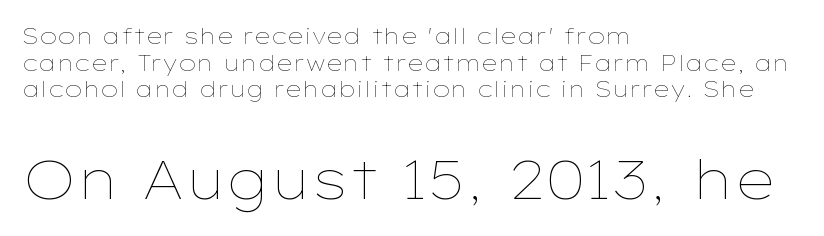
{"italic": "no", "bold": "no", "weight": "thin", "width": "wide", "stroke_contrast": "low", "x_height": "medium", "monospaced": "no", "underline": "no", "align": "left", "line_spacing_ratio": 1.21, "letter_spacing": "normal", "letter_spacing_em": 0.0, "larger_block": "second", "size_ratio": 2.45, "glyph_px": 54}
